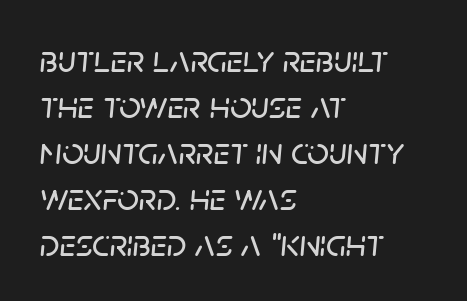
All the whitespace from short lines collects on the right. Rendered with sloped, italic letterforms. No word sits above an underline. Varying glyph widths throughout — classic text-font behaviour. Tracking value appears to be zero — textbook default spacing.
